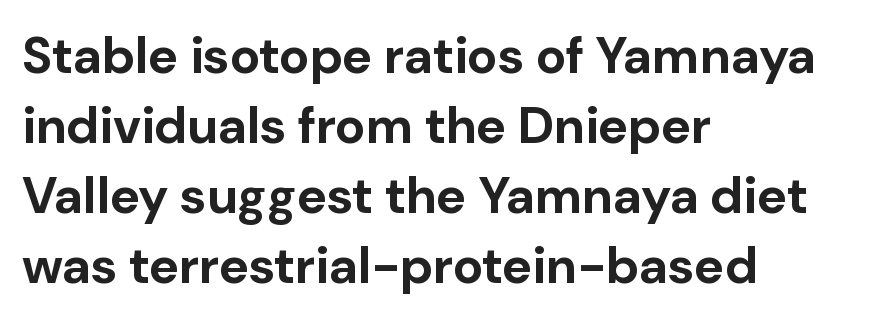
The image shows 51 px bold sans-serif type, upright; set left-aligned, normal line spacing (1.37x), normal letter spacing, not underlined; low stroke contrast and a medium x-height.
